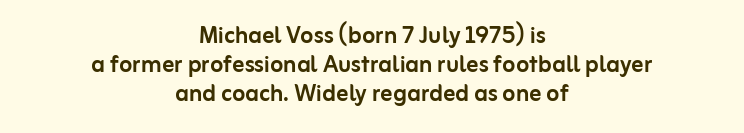
{"serif": "no", "italic": "no", "width": "normal", "stroke_contrast": "low", "x_height": "medium", "monospaced": "no", "underline": "no", "align": "center", "line_spacing": "tight", "line_spacing_ratio": 0.97, "letter_spacing": "normal", "letter_spacing_em": 0.0, "glyph_px": 30}
